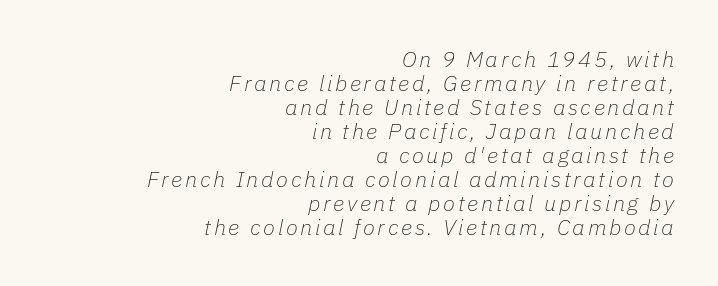
Q: Is the text bold? A: No.
Q: Is the text italic (slanted)? A: Yes, it leans right by about 11 degrees.
Q: Is the text underlined? A: No.
Q: How is the paragraph aligned? A: Right-aligned.
Q: Is the spacing between lines tight, normal or loose? A: Tight.
